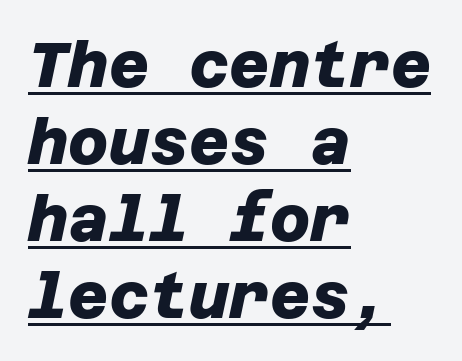
Font category for this specimen: sans-serif. Spacing between characters is what you'd get straight out of the box. The typesetter has applied underlining to the passage shown. Stroke thickness is high; the sample reads as a true bold. The text block is weighted toward the left margin, trailing off unevenly rightward.
